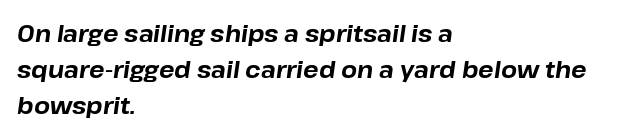
{"italic": "yes", "lean": "right", "slant_degrees": 8, "bold": "yes", "underline": "no", "align": "left", "line_spacing": "normal", "line_spacing_ratio": 1.56, "letter_spacing": "normal", "letter_spacing_em": 0.0, "glyph_px": 23}
